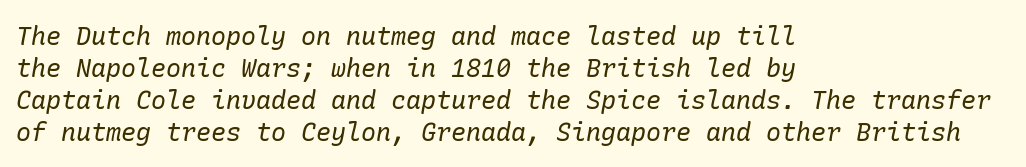
The image shows 25 px text type, italic (leaning right); set left-aligned, normal line spacing (1.28x), normal letter spacing, not underlined.
